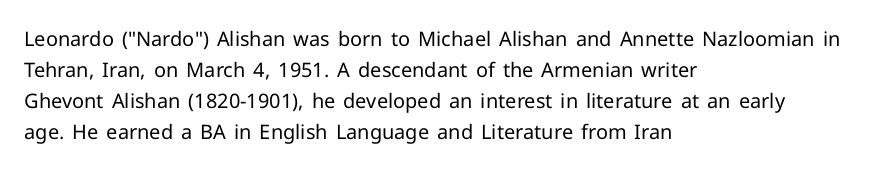
The image shows 20 px text type, upright; set left-aligned, normal line spacing (1.55x), normal letter spacing, not underlined.
